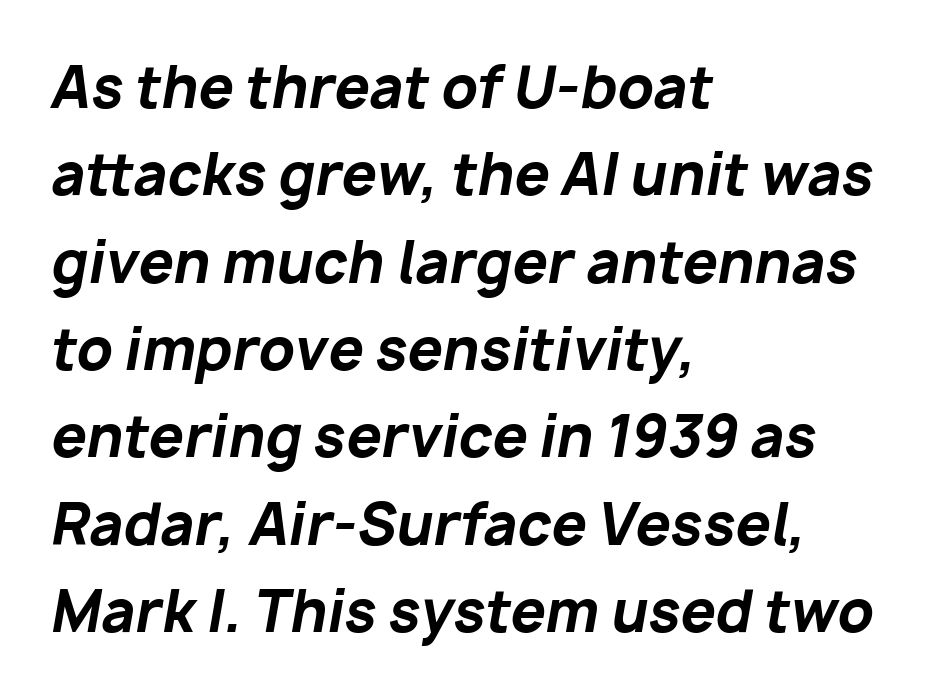
Q: Is the text bold? A: Yes.
Q: Is the text italic (slanted)? A: Yes, it leans right by about 10 degrees.
Q: Is the text underlined? A: No.
Q: How is the paragraph aligned? A: Left-aligned.
Q: Is the spacing between letters normal or unusually wide? A: Normal.
Q: Is the spacing between lines tight, normal or loose? A: Normal.
Q: Width (condensed, normal, or wide)? A: Normal.
Q: Stroke contrast? A: Low.
Q: x-height? A: Medium.
Q: Monospaced? A: No.
